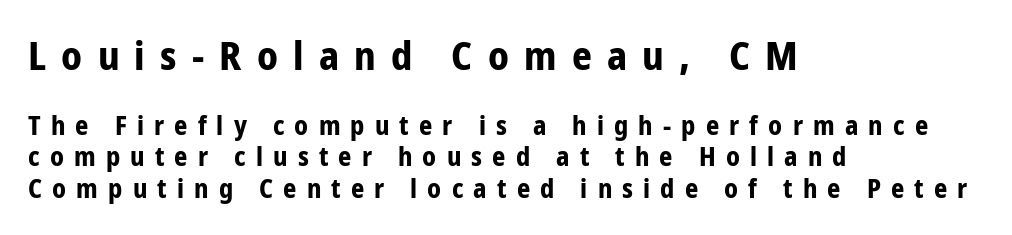
{"serif": "no", "italic": "no", "bold": "yes", "weight": "bold", "width": "condensed", "stroke_contrast": "low", "x_height": "medium", "monospaced": "no", "underline": "no", "align": "left", "line_spacing_ratio": 1.22, "letter_spacing": "wide", "letter_spacing_em": 0.39, "larger_block": "first", "size_ratio": 1.5, "glyph_px": 39}
